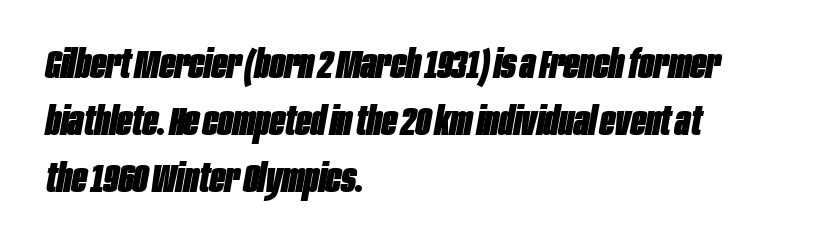
Q: Is the text bold? A: Yes.
Q: Is the text italic (slanted)? A: Yes, it leans right by about 10 degrees.
Q: Is the text underlined? A: No.
Q: How is the paragraph aligned? A: Left-aligned.
Q: Is the spacing between letters normal or unusually wide? A: Normal.
Q: Is the spacing between lines tight, normal or loose? A: Normal.
Q: Width (condensed, normal, or wide)? A: Condensed.
Q: Stroke contrast? A: Low.
Q: x-height? A: Large.
Q: Monospaced? A: No.
